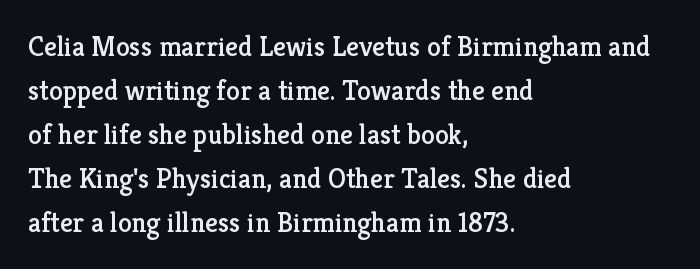
{"serif": "yes", "italic": "no", "width": "normal", "stroke_contrast": "low", "x_height": "medium", "monospaced": "no", "underline": "no", "align": "left", "line_spacing": "normal", "line_spacing_ratio": 1.57, "letter_spacing": "normal", "letter_spacing_em": 0.0, "glyph_px": 28}
